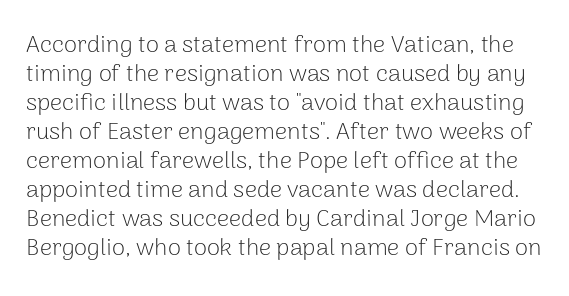
The image shows 24 px text type, upright; set line spacing 1.21x, normal letter spacing, not underlined.
